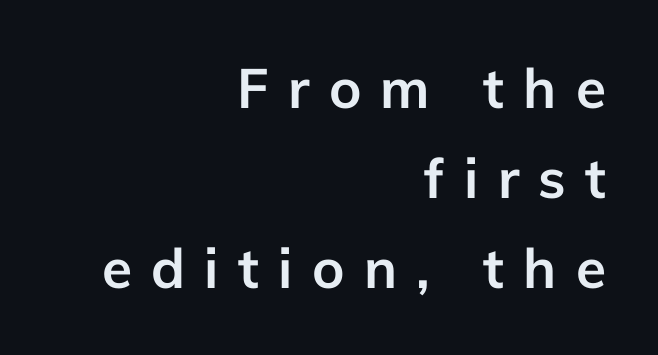
Q: Is the text bold? A: Yes.
Q: Is the text italic (slanted)? A: No, it is upright.
Q: Is the typeface a serif or a sans-serif typeface? A: Sans-serif.
Q: Is the text underlined? A: No.
Q: How is the paragraph aligned? A: Right-aligned.
Q: Is the spacing between letters normal or unusually wide? A: Unusually wide.
Q: Is the spacing between lines tight, normal or loose? A: Normal.
Q: Width (condensed, normal, or wide)? A: Normal.
Q: Stroke contrast? A: Low.
Q: x-height? A: Medium.
Q: Monospaced? A: No.
